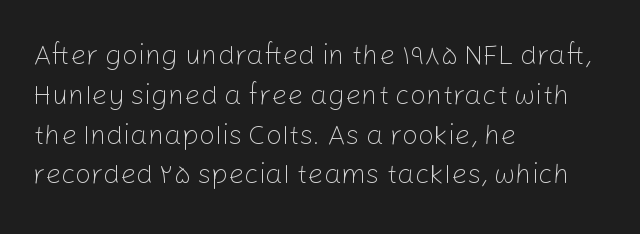
Q: Is the text bold? A: No.
Q: Is the text italic (slanted)? A: No, it is upright.
Q: Is the typeface a serif or a sans-serif typeface? A: Sans-serif.
Q: Is the text underlined? A: No.
Q: How is the paragraph aligned? A: Left-aligned.
Q: Is the spacing between letters normal or unusually wide? A: Normal.
Q: Is the spacing between lines tight, normal or loose? A: Normal.
Q: Width (condensed, normal, or wide)? A: Normal.
Q: Stroke contrast? A: Low.
Q: x-height? A: Medium.
Q: Monospaced? A: No.
